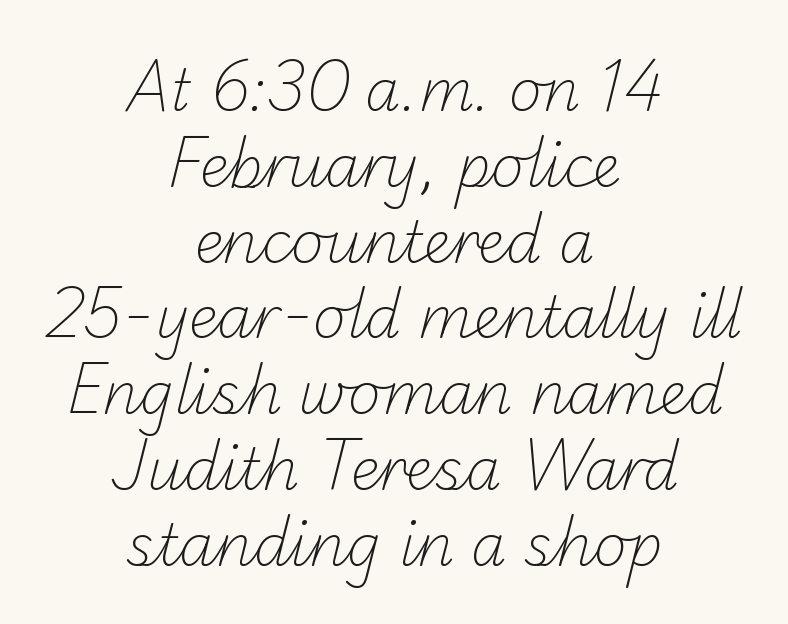
No extra tracking has been applied to these lines. A sans-serif font was chosen for this passage. Is the stroke heavy? The answer is a plain regular-or-lighter. Which margin do the lines hug? Neither — every line sits in the middle. The block of text has a typical density, with ordinary space between rows. Letters rest on an invisible, unmarked baseline.
